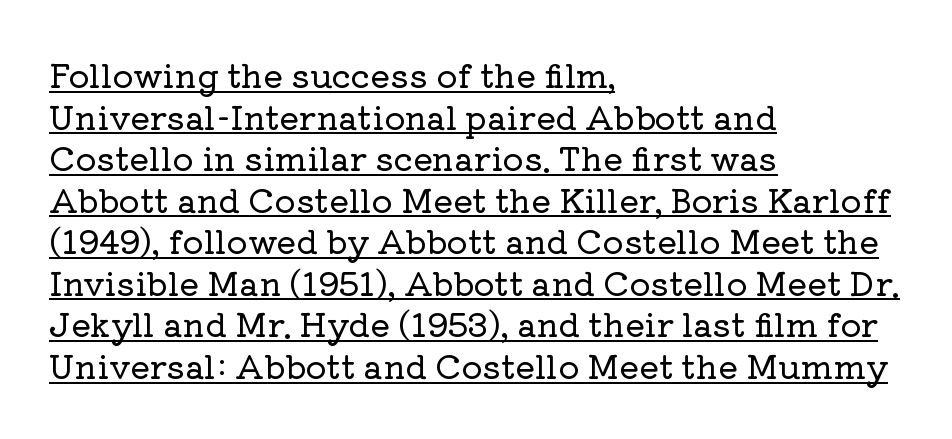
{"serif": "yes", "italic": "no", "width": "normal", "stroke_contrast": "low", "x_height": "medium", "monospaced": "no", "underline": "yes", "align": "left", "line_spacing": "normal", "line_spacing_ratio": 1.26, "letter_spacing": "normal", "letter_spacing_em": 0.0, "glyph_px": 33}
